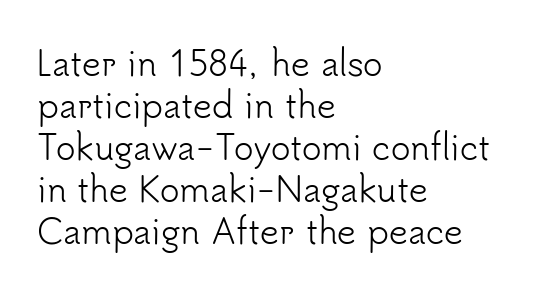
{"serif": "no", "italic": "no", "bold": "no", "weight": "light", "width": "normal", "stroke_contrast": "low", "x_height": "small", "monospaced": "no", "underline": "no", "align": "left", "line_spacing": "normal", "line_spacing_ratio": 1.27, "letter_spacing": "normal", "letter_spacing_em": 0.0, "glyph_px": 33}
